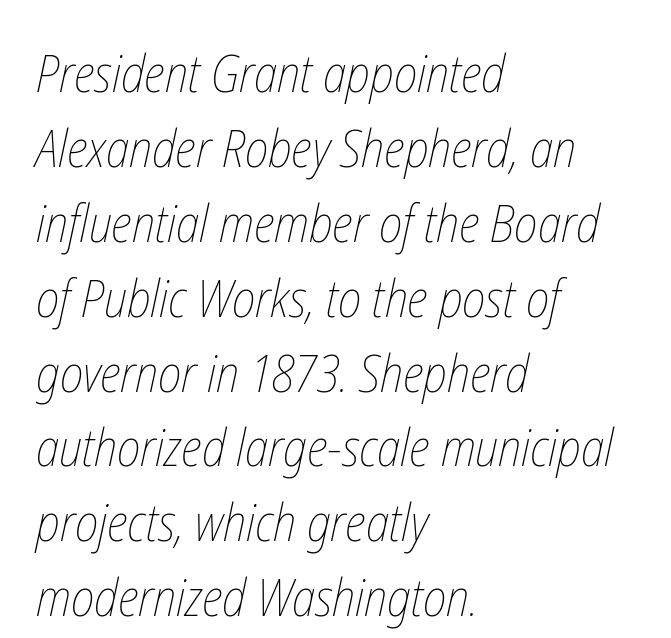
Q: Is the text bold? A: No.
Q: Is the text underlined? A: No.
Q: How is the paragraph aligned? A: Left-aligned.
Q: Is the spacing between letters normal or unusually wide? A: Normal.
Q: Is the spacing between lines tight, normal or loose? A: Normal.
Q: Width (condensed, normal, or wide)? A: Condensed.
Q: Stroke contrast? A: Low.
Q: x-height? A: Medium.
Q: Monospaced? A: No.
